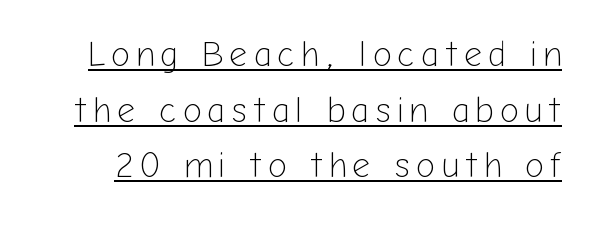
Q: Is the text bold? A: No.
Q: Is the text italic (slanted)? A: No, it is upright.
Q: Is the typeface a serif or a sans-serif typeface? A: Sans-serif.
Q: Is the text underlined? A: Yes.
Q: Is the spacing between lines tight, normal or loose? A: Normal.
Q: Width (condensed, normal, or wide)? A: Normal.
Q: Stroke contrast? A: Low.
Q: x-height? A: Medium.
Q: Monospaced? A: No.
